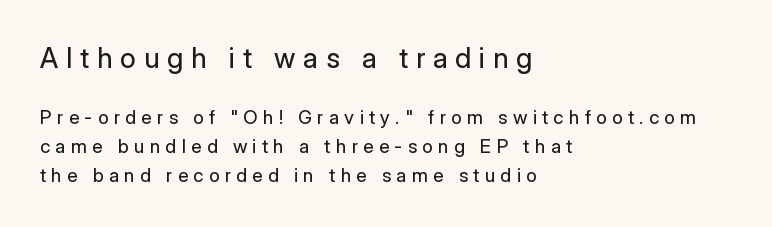
The image shows 28 px regular-weight sans-serif type, upright; set left-aligned, normal line spacing (1.52x), unusually wide letter spacing (+0.28 em), not underlined; the first (top) block is 1.47x larger; low stroke contrast and a medium x-height.
